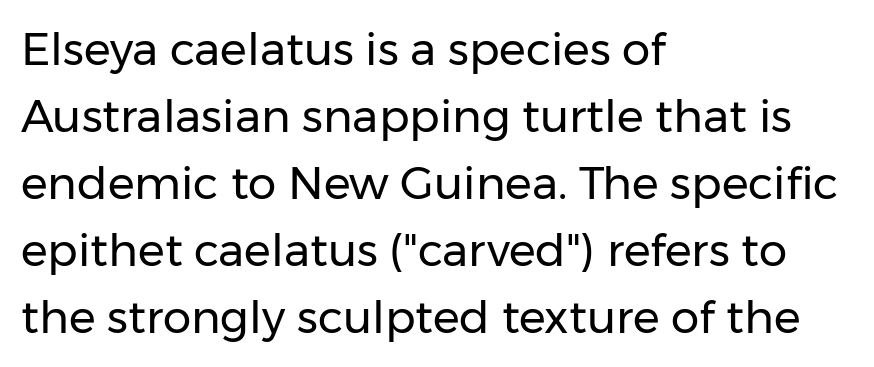
The image shows 45 px regular-weight sans-serif type, upright; set left-aligned, normal line spacing (1.49x), normal letter spacing, not underlined; low stroke contrast and a medium x-height.
